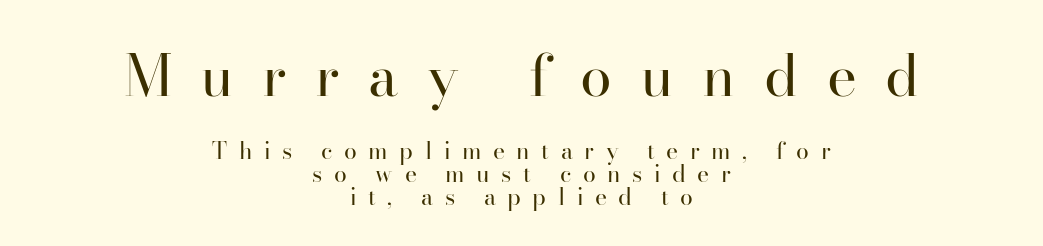
The image shows 57 px regular-weight serif type, upright; set centered, tight line spacing (0.99x), unusually wide letter spacing (+0.5 em), not underlined; the first (top) block is 2.48x larger; high stroke contrast and a small x-height.
